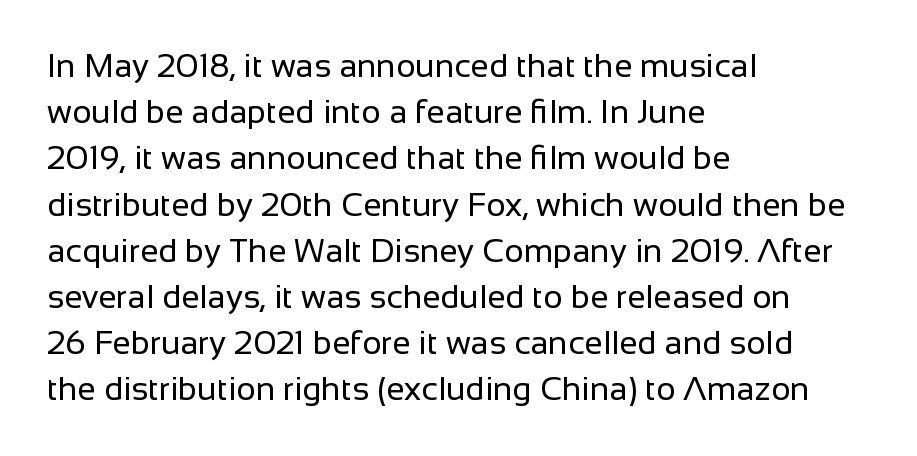
Where is the straight margin? On the left. A typesetter would call this zero additional tracking. How would I describe the line gaps? Plain and ordinary. Vertical strokes here are truly vertical. Stem width sits at or under what a default text font uses. A typesetter would call this proportional, since set widths differ per character.
